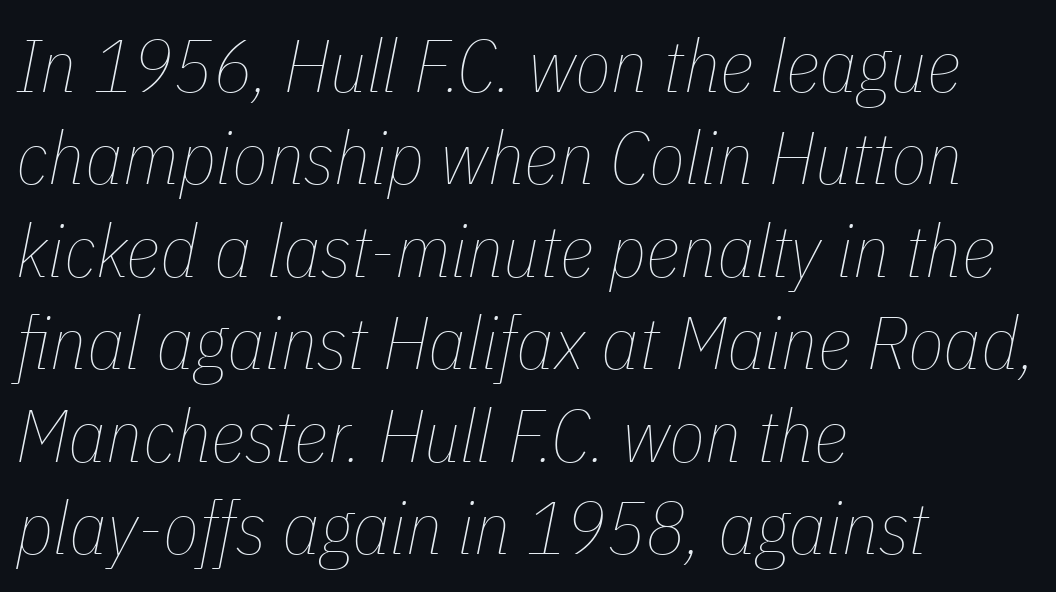
{"italic": "yes", "lean": "right", "slant_degrees": 11, "bold": "no", "weight": "thin", "width": "condensed", "stroke_contrast": "low", "x_height": "medium", "monospaced": "no", "underline": "no", "align": "left", "line_spacing": "normal", "line_spacing_ratio": 1.25, "letter_spacing": "normal", "letter_spacing_em": 0.0, "glyph_px": 74}
